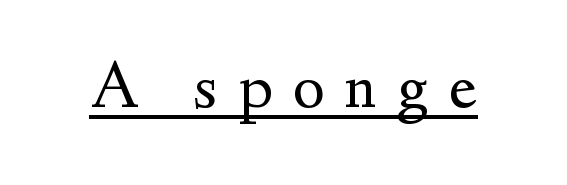
Tracking value appears strongly positive — letters spread wide. No letter is thick-stroked: the sample isn't bold. Is this a fixed-width face? No — the glyphs have proportional, varying widths. The words here are underlined. The text was rendered using a seriffed face with decorative stroke endings.
